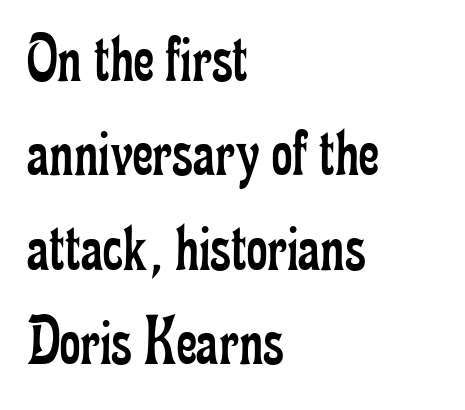
Underline: absent. Note: serifs present on the glyphs. In CSS terms this would be text-align: left. The designer left line spacing at the default. These lines keep a tight, regular rhythm from letter to letter. This sample uses an upright cut, with every glyph sitting square on the baseline.
